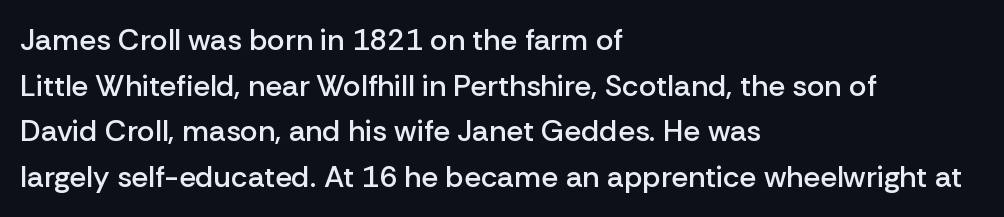
Strokes here are thickened, but only to semibold level. Classification — sans serif. Glyph-to-glyph distance matches everyday printed text. These lines are rendered in a variable-pitch font. Only glyphs here, with clear space below each row. The passage is arranged the way most books set body copy — flush left.
